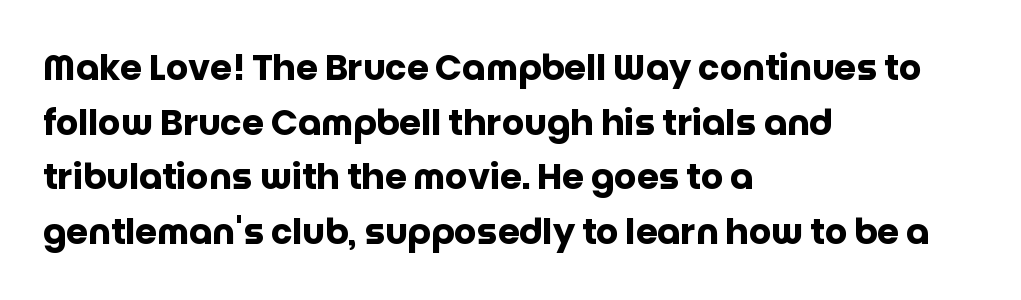
The horizontal fit of the characters is conventional and even. No feet cap the strokes, marking this as sans-serif type. This rendering features lettering with no underline. The lines sit at an ordinary, default distance from one another.
